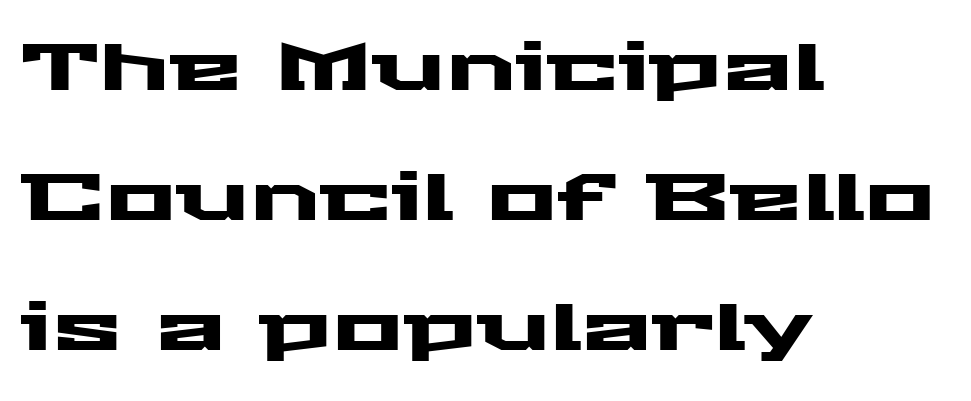
Left-aligned paragraph, ragged on the right. A typesetter would call this zero additional tracking. In terms of posture, this sample is upright. This is sans-serif lettering, the kind often seen on screens and signage.
